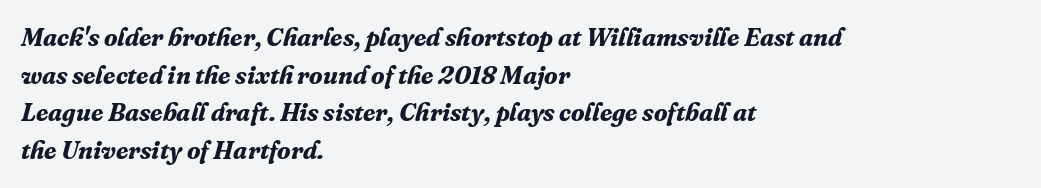
Each new line begins a customary step beneath the previous one. Each glyph is drawn with heavy, bold strokes. Teacher's note: observe the even left margin — that is flush-left alignment. These lines were composed using italics. Nobody drew a line under any word here. Short note: letters normally spaced.
